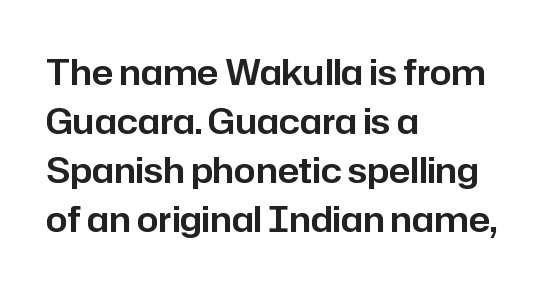
{"serif": "no", "italic": "no", "width": "normal", "stroke_contrast": "low", "x_height": "medium", "monospaced": "no", "underline": "no", "align": "left", "line_spacing": "normal", "line_spacing_ratio": 1.4, "letter_spacing": "normal", "letter_spacing_em": 0.0, "glyph_px": 35}
